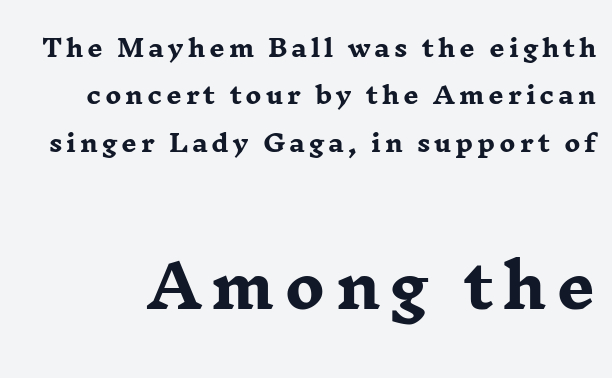
{"serif": "yes", "italic": "no", "bold": "yes", "weight": "heavy", "width": "wide", "stroke_contrast": "low", "x_height": "medium", "monospaced": "no", "underline": "no", "line_spacing": "loose", "line_spacing_ratio": 1.97, "larger_block": "second", "size_ratio": 2.5, "glyph_px": 60}
